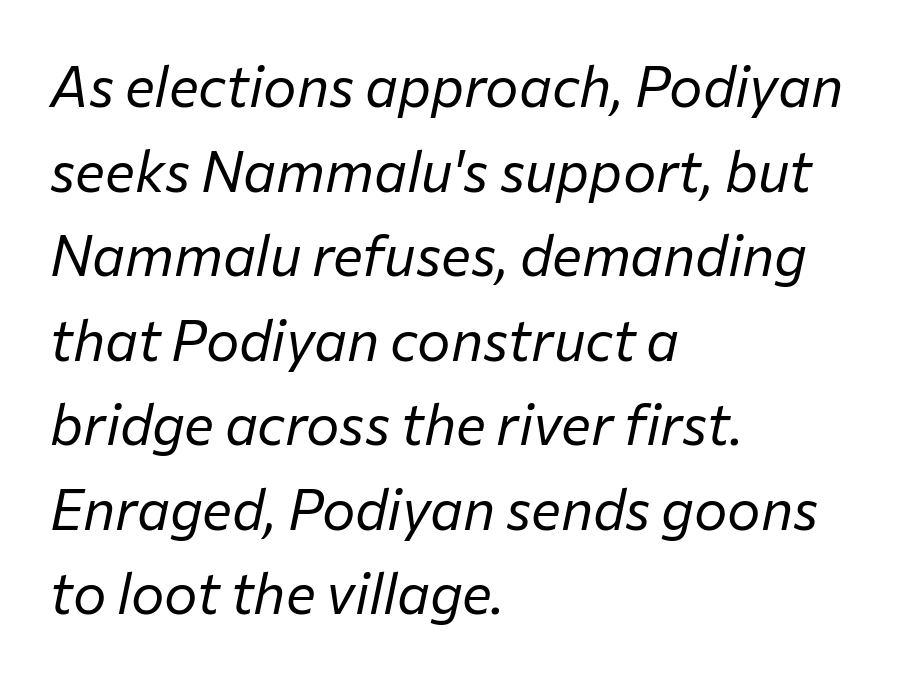
{"italic": "yes", "lean": "right", "slant_degrees": 12, "bold": "no", "weight": "regular", "width": "normal", "stroke_contrast": "low", "x_height": "medium", "monospaced": "no", "underline": "no", "align": "left", "line_spacing": "normal", "line_spacing_ratio": 1.51, "letter_spacing": "normal", "letter_spacing_em": 0.0, "glyph_px": 56}
